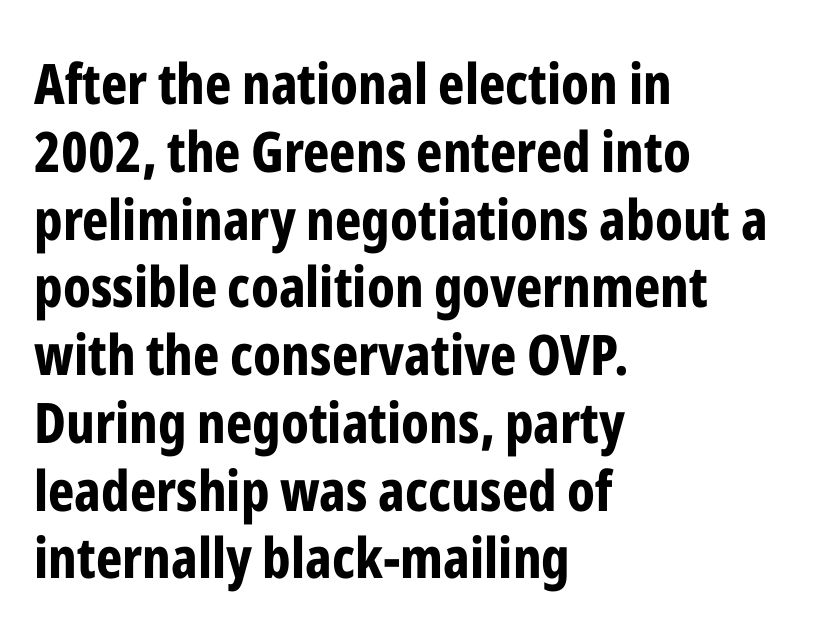
{"serif": "no", "italic": "no", "bold": "yes", "weight": "bold", "width": "condensed", "stroke_contrast": "low", "x_height": "medium", "monospaced": "no", "underline": "no", "align": "left", "line_spacing_ratio": 1.21, "letter_spacing": "normal", "letter_spacing_em": 0.0, "glyph_px": 56}
